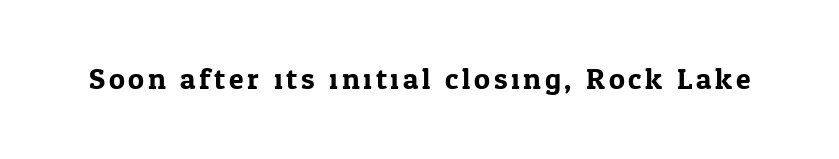
Q: Is the text italic (slanted)? A: No, it is upright.
Q: Is the typeface a serif or a sans-serif typeface? A: Serif.
Q: Is the text underlined? A: No.
Q: Width (condensed, normal, or wide)? A: Normal.
Q: Stroke contrast? A: Low.
Q: x-height? A: Medium.
Q: Monospaced? A: No.
